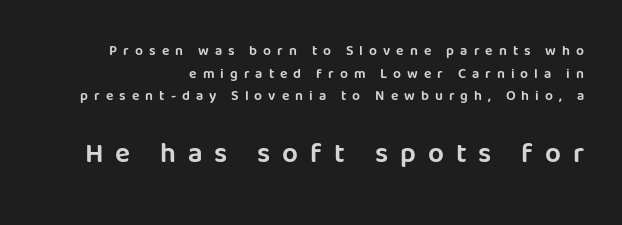
Q: Is the text italic (slanted)? A: No, it is upright.
Q: Is the typeface a serif or a sans-serif typeface? A: Sans-serif.
Q: Is the text underlined? A: No.
Q: How is the paragraph aligned? A: Right-aligned.
Q: Is the spacing between letters normal or unusually wide? A: Unusually wide.
Q: Is the spacing between lines tight, normal or loose? A: Normal.
Q: Which block of text is set in a larger size, the first (top) or the second (bottom)? A: The second (bottom) one.
Q: Width (condensed, normal, or wide)? A: Normal.
Q: Stroke contrast? A: Low.
Q: x-height? A: Large.
Q: Monospaced? A: No.
